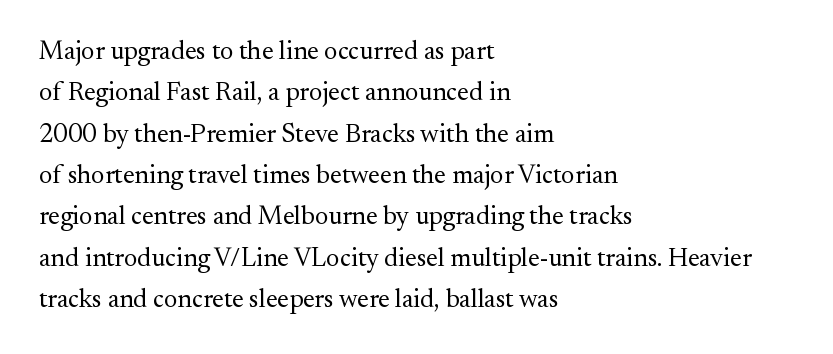
Q: Is the text bold? A: No.
Q: Is the text italic (slanted)? A: No, it is upright.
Q: Is the text underlined? A: No.
Q: How is the paragraph aligned? A: Left-aligned.
Q: Is the spacing between letters normal or unusually wide? A: Normal.
Q: Is the spacing between lines tight, normal or loose? A: Normal.
